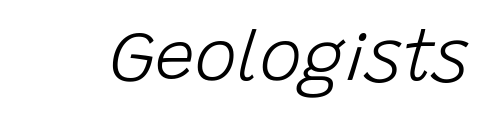
{"italic": "yes", "lean": "right", "slant_degrees": 15, "bold": "no", "weight": "light", "width": "normal", "stroke_contrast": "low", "x_height": "large", "monospaced": "no", "underline": "no", "letter_spacing": "normal", "letter_spacing_em": 0.0, "glyph_px": 71}
